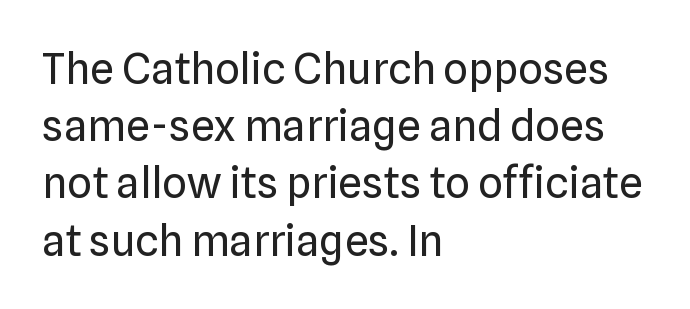
Q: Is the text bold? A: No.
Q: Is the text italic (slanted)? A: No, it is upright.
Q: Is the typeface a serif or a sans-serif typeface? A: Sans-serif.
Q: Is the text underlined? A: No.
Q: How is the paragraph aligned? A: Left-aligned.
Q: Is the spacing between letters normal or unusually wide? A: Normal.
Q: Is the spacing between lines tight, normal or loose? A: Normal.
Q: Width (condensed, normal, or wide)? A: Normal.
Q: Stroke contrast? A: Low.
Q: x-height? A: Medium.
Q: Monospaced? A: No.
